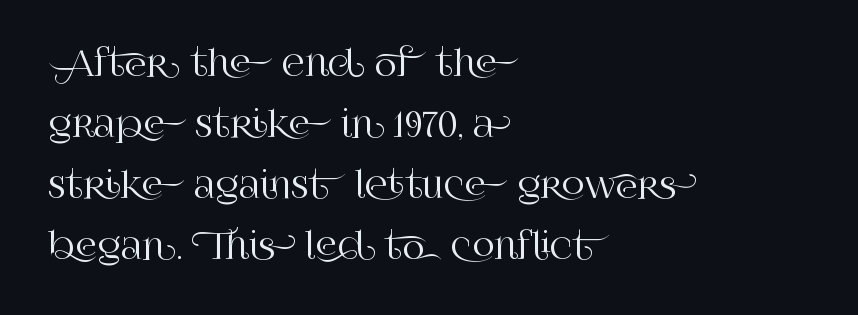
Think of a printed novel: that variable character pitch is what you see here. Letterform terminals end in serifs throughout the passage. Letters rest on an invisible, unmarked baseline. The rag falls on the right side of this text block.
